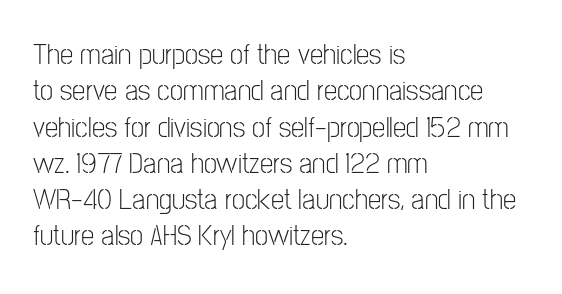
{"serif": "no", "italic": "no", "bold": "no", "weight": "light", "width": "condensed", "stroke_contrast": "low", "x_height": "medium", "monospaced": "no", "underline": "no", "align": "left", "line_spacing_ratio": 1.21, "letter_spacing": "normal", "letter_spacing_em": 0.0, "glyph_px": 30}
